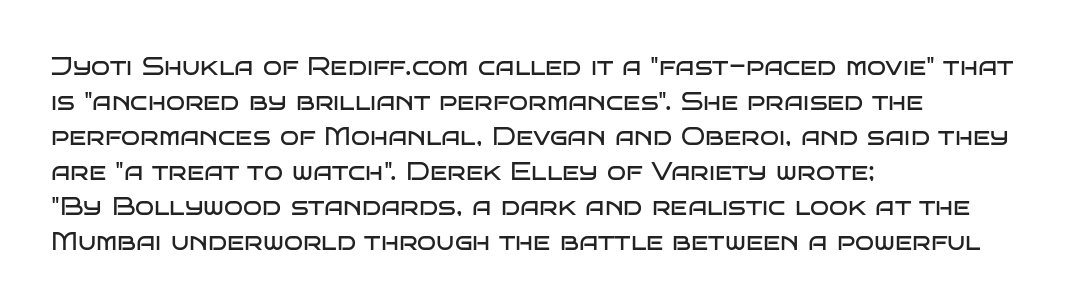
{"italic": "no", "bold": "no", "underline": "no", "align": "left", "line_spacing": "normal", "line_spacing_ratio": 1.4, "letter_spacing": "normal", "letter_spacing_em": 0.0, "glyph_px": 25}
